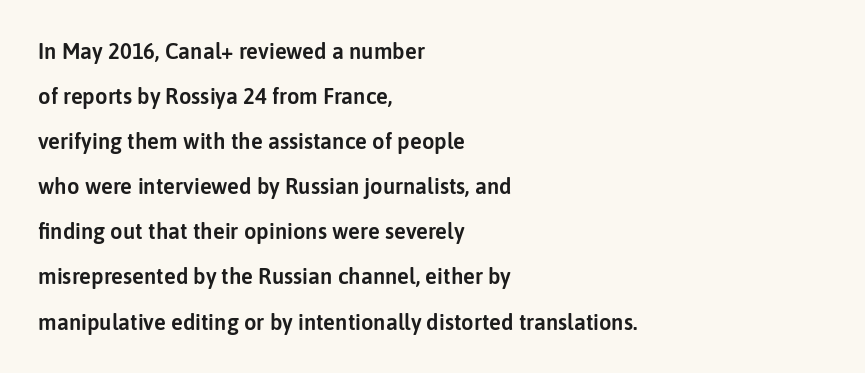
The image shows 22 px text type, upright; set left-aligned, loose line spacing (2.05x), normal letter spacing, not underlined.
